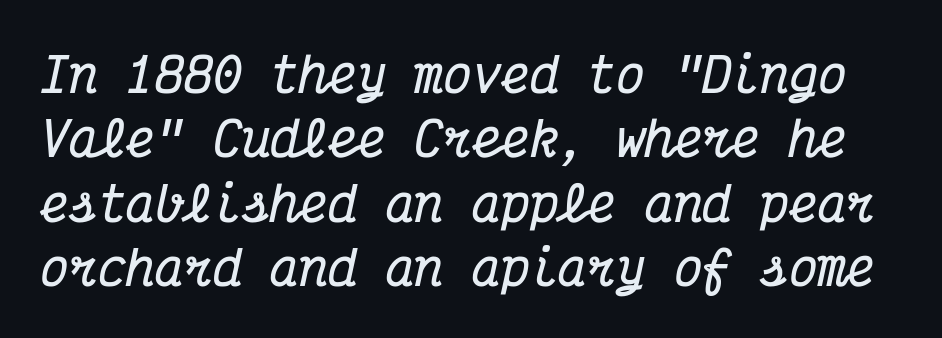
Think of a typewriter: that constant character pitch is what you see here. The rendering uses a moderate line-height, typical for paragraphs. A typesetter would label this face a serif. On the weight axis this lands at bold, roughly 700. There's an unmistakable incline to the writing here.
